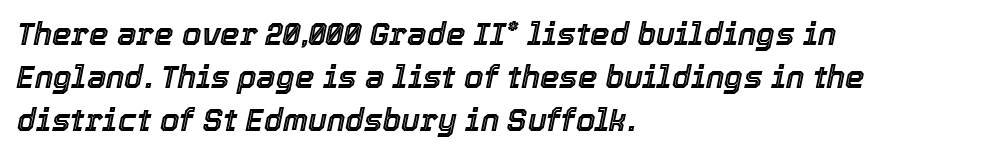
{"italic": "yes", "lean": "right", "slant_degrees": 12, "width": "normal", "x_height": "medium", "monospaced": "no", "underline": "no", "align": "left", "line_spacing": "normal", "line_spacing_ratio": 1.39, "letter_spacing": "normal", "letter_spacing_em": 0.0, "glyph_px": 31}
